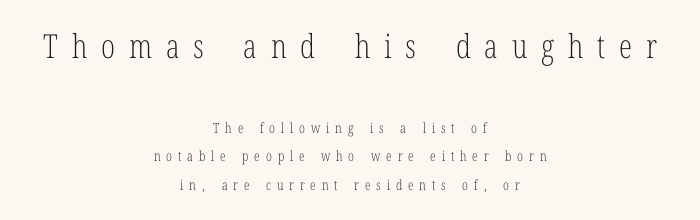
The image shows 33 px light, condensed serif type, upright; set centered, loose line spacing (2.04x), unusually wide letter spacing (+0.42 em), not underlined; the first (top) block is 2.36x larger; low stroke contrast and a medium x-height.
